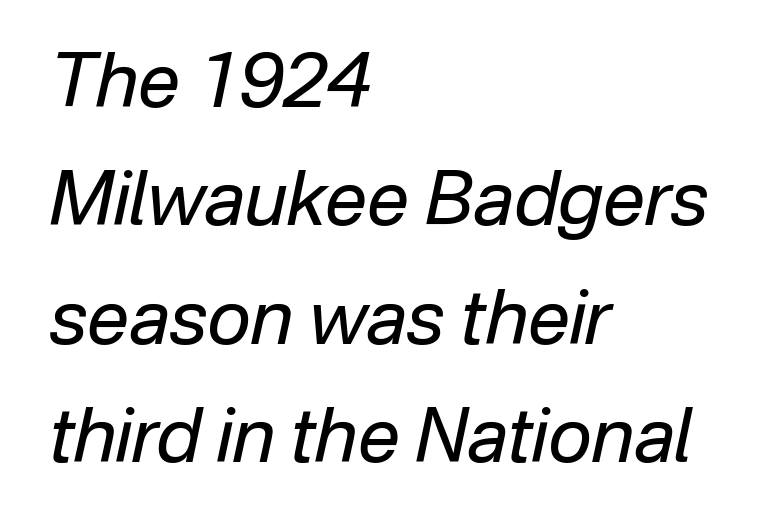
Q: Is the text bold? A: No.
Q: Is the text italic (slanted)? A: Yes, it leans right by about 12 degrees.
Q: Is the text underlined? A: No.
Q: How is the paragraph aligned? A: Left-aligned.
Q: Is the spacing between letters normal or unusually wide? A: Normal.
Q: Is the spacing between lines tight, normal or loose? A: Normal.
Q: Width (condensed, normal, or wide)? A: Normal.
Q: Stroke contrast? A: Low.
Q: x-height? A: Medium.
Q: Monospaced? A: No.
